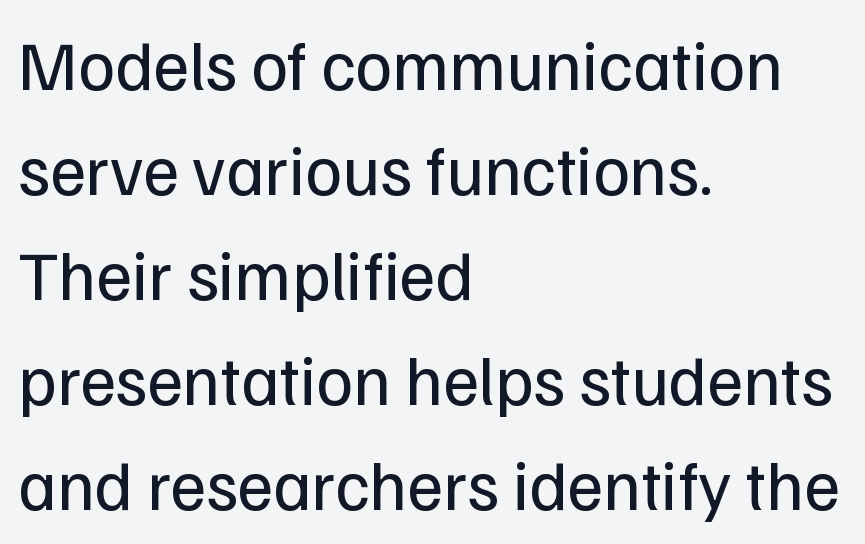
The image shows 70 px regular-weight sans-serif type, upright; set left-aligned, normal line spacing (1.5x), normal letter spacing, not underlined; low stroke contrast and a medium x-height.
